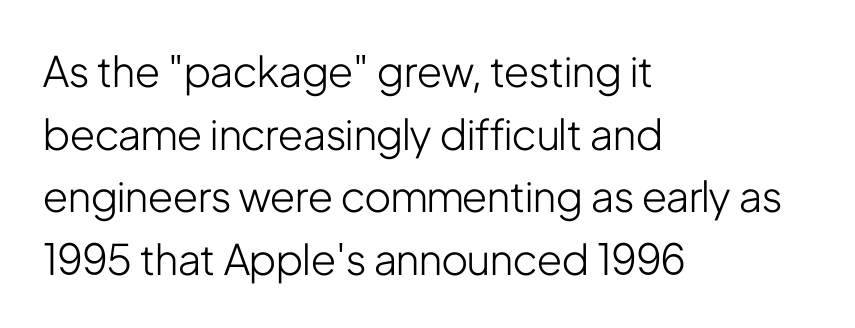
The image shows 42 px light, condensed sans-serif type, upright; set left-aligned, normal line spacing (1.49x), normal letter spacing, not underlined; low stroke contrast and a medium x-height.
